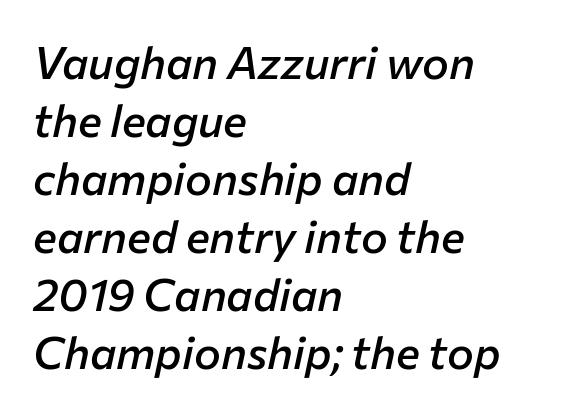
Q: Is the text bold? A: Semi-bold.
Q: Is the text italic (slanted)? A: Yes, it leans right by about 12 degrees.
Q: Is the text underlined? A: No.
Q: How is the paragraph aligned? A: Left-aligned.
Q: Is the spacing between letters normal or unusually wide? A: Normal.
Q: Is the spacing between lines tight, normal or loose? A: Normal.
Q: Width (condensed, normal, or wide)? A: Normal.
Q: Stroke contrast? A: Low.
Q: x-height? A: Medium.
Q: Monospaced? A: No.
